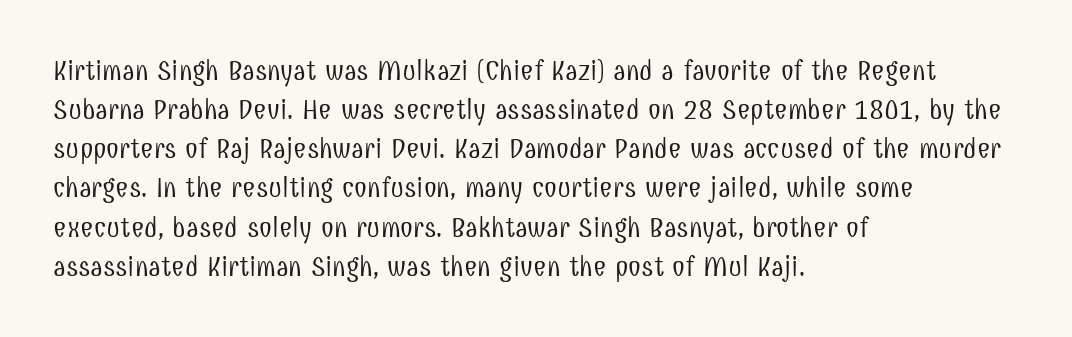
{"serif": "no", "italic": "no", "bold": "no", "weight": "light", "width": "condensed", "stroke_contrast": "low", "x_height": "medium", "monospaced": "no", "underline": "no", "align": "left", "line_spacing": "normal", "line_spacing_ratio": 1.35, "letter_spacing": "normal", "letter_spacing_em": 0.0, "glyph_px": 29}
